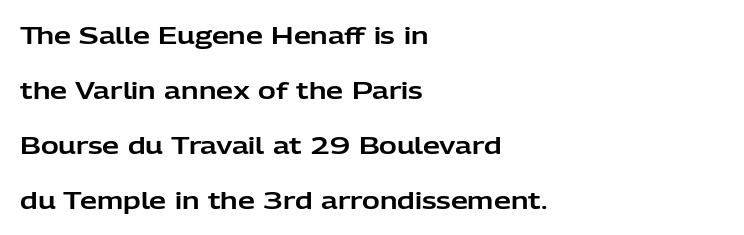
The image shows 24 px text type, upright; set left-aligned, loose line spacing (2.29x), normal letter spacing, not underlined.
